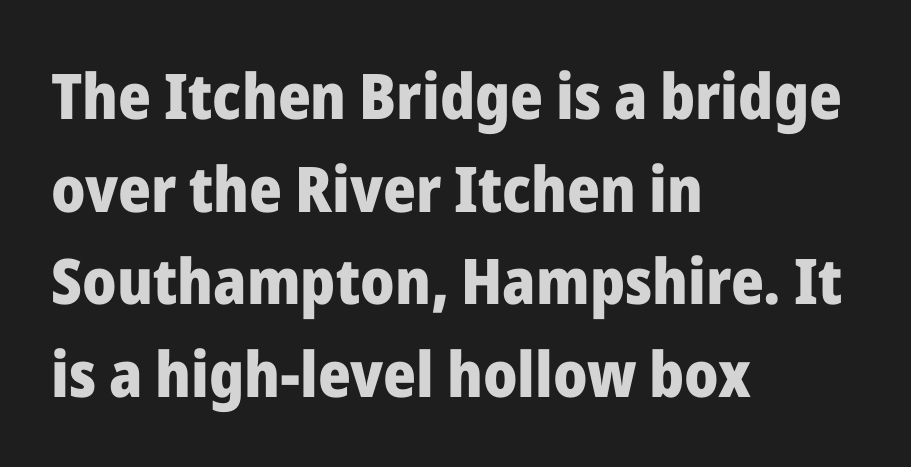
The image shows 63 px heavy sans-serif type, upright; set left-aligned, normal line spacing (1.47x), normal letter spacing, not underlined; low stroke contrast and a medium x-height.
